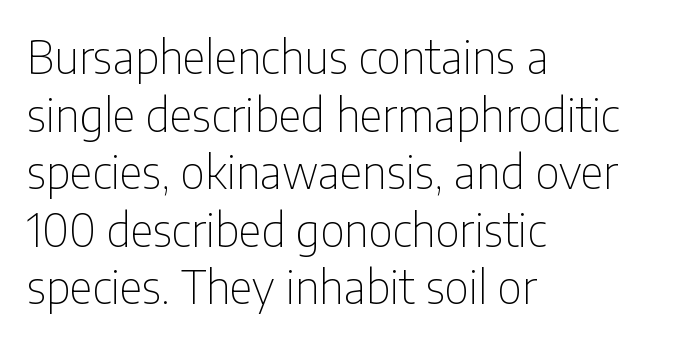
Q: Is the text bold? A: No.
Q: Is the text italic (slanted)? A: No, it is upright.
Q: Is the typeface a serif or a sans-serif typeface? A: Sans-serif.
Q: Is the text underlined? A: No.
Q: How is the paragraph aligned? A: Left-aligned.
Q: Is the spacing between letters normal or unusually wide? A: Normal.
Q: Is the spacing between lines tight, normal or loose? A: Normal.
Q: Width (condensed, normal, or wide)? A: Condensed.
Q: Stroke contrast? A: Low.
Q: x-height? A: Medium.
Q: Monospaced? A: No.
